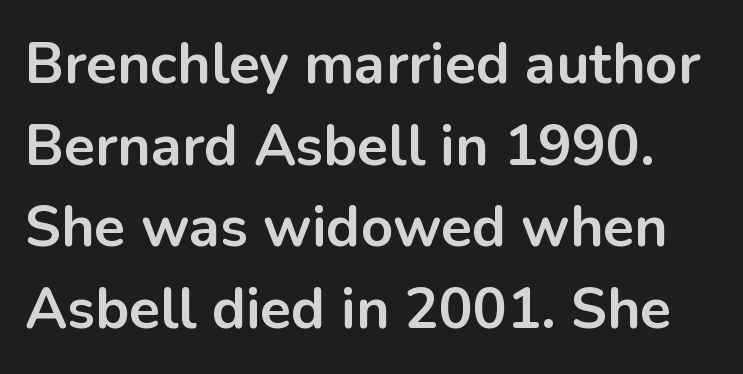
{"serif": "no", "italic": "no", "bold": "yes", "weight": "bold", "width": "normal", "stroke_contrast": "low", "x_height": "medium", "monospaced": "no", "underline": "no", "line_spacing": "normal", "line_spacing_ratio": 1.43, "letter_spacing": "normal", "letter_spacing_em": 0.0, "glyph_px": 57}
